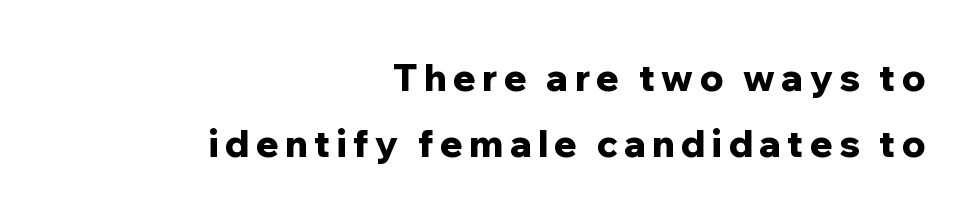
{"serif": "no", "italic": "no", "bold": "yes", "weight": "bold", "width": "normal", "stroke_contrast": "low", "x_height": "medium", "monospaced": "no", "underline": "no", "align": "right", "line_spacing_ratio": 1.79, "glyph_px": 37}
